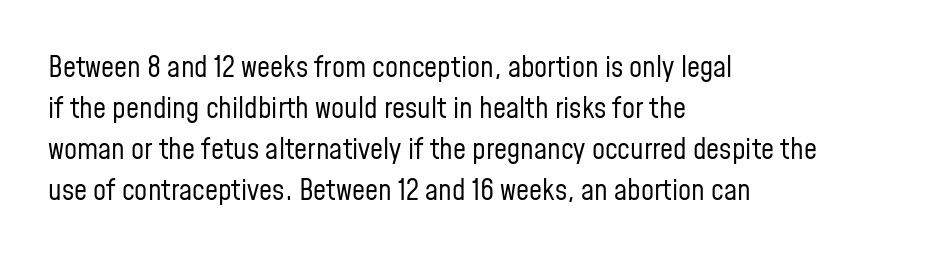
The image shows 29 px regular-weight, condensed sans-serif type, upright; set left-aligned, normal line spacing (1.41x), normal letter spacing, not underlined; low stroke contrast and a medium x-height.
